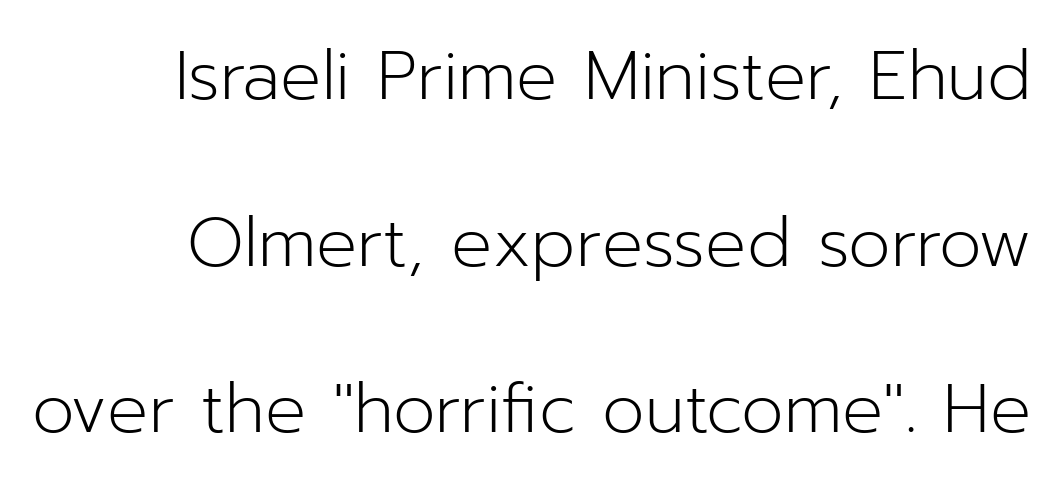
Honestly, the rows look like they've been pulled way apart. A bare baseline throughout the passage. The passage shown is typeset with a sans-serif family. Think standard paragraph weight, or any step lighter than that.
